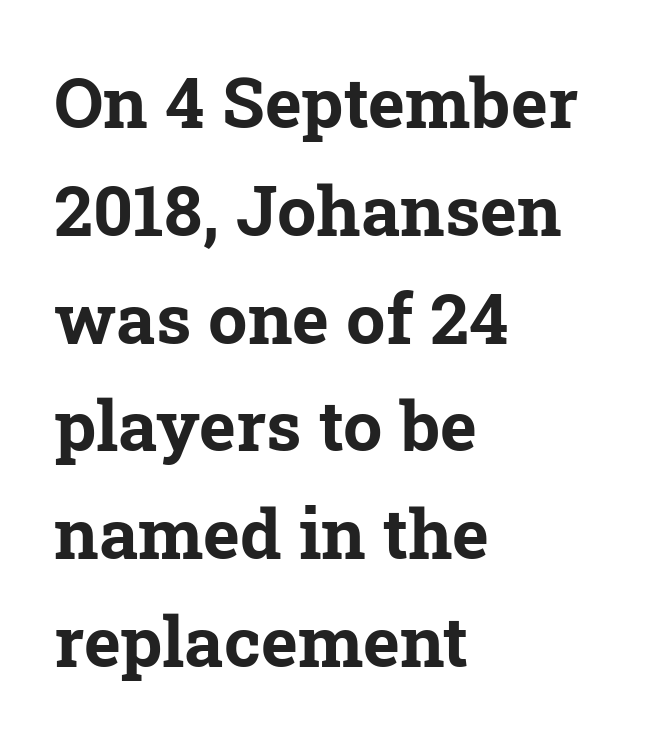
Q: Is the text bold? A: Yes.
Q: Is the typeface a serif or a sans-serif typeface? A: Serif.
Q: Is the text underlined? A: No.
Q: How is the paragraph aligned? A: Left-aligned.
Q: Is the spacing between letters normal or unusually wide? A: Normal.
Q: Is the spacing between lines tight, normal or loose? A: Normal.
Q: Width (condensed, normal, or wide)? A: Normal.
Q: Stroke contrast? A: Low.
Q: x-height? A: Medium.
Q: Monospaced? A: No.
